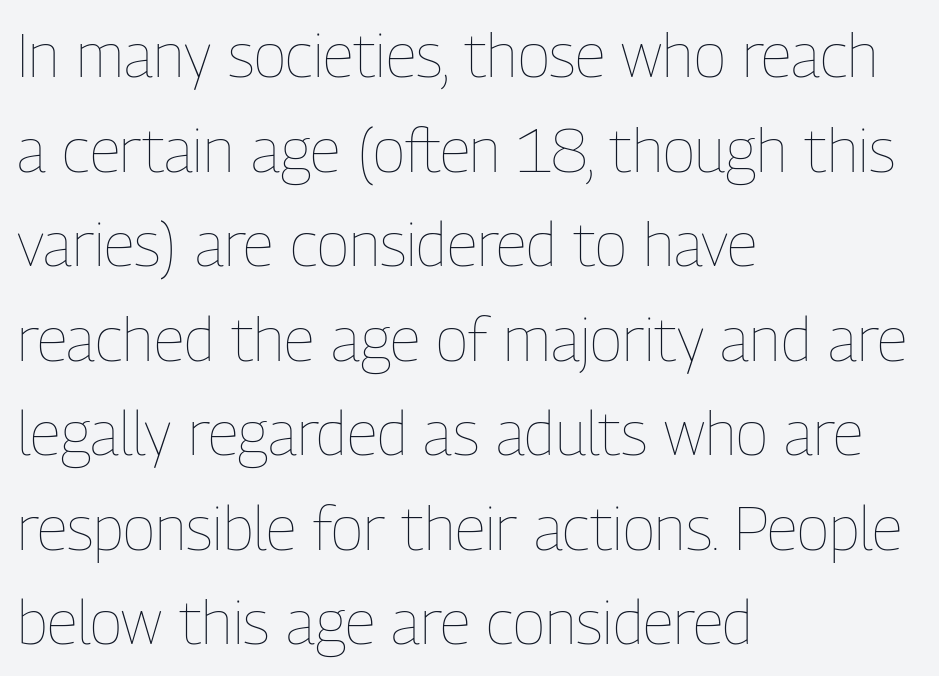
The image shows 61 px thin, condensed type, upright; set left-aligned, normal line spacing (1.55x), normal letter spacing, not underlined; low stroke contrast and a medium x-height.
